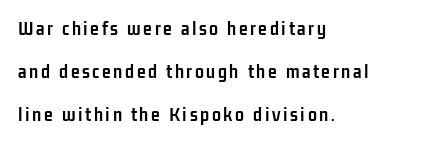
The image shows 20 px bold type, upright; set left-aligned, loose line spacing (2.14x), not underlined.
